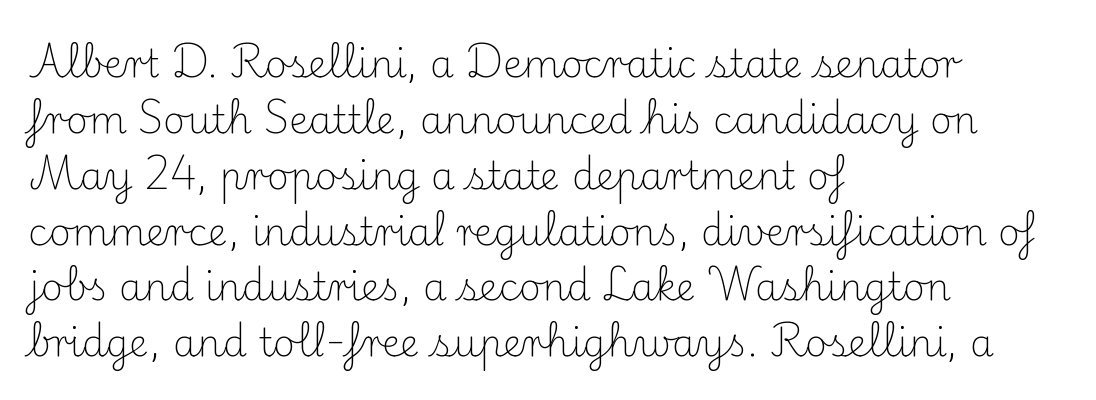
The image shows 38 px light serif type, upright; set left-aligned, normal line spacing (1.47x), normal letter spacing, not underlined; medium stroke contrast and a small x-height.
